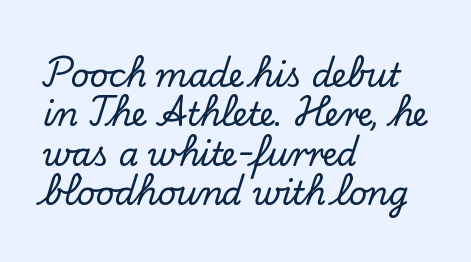
Check the space under the baseline: it is left empty. The rendering keeps characters at their native spacing. Serifs: yes, visible at the terminals of the letterforms. Line beginnings align vertically; line endings do not.
